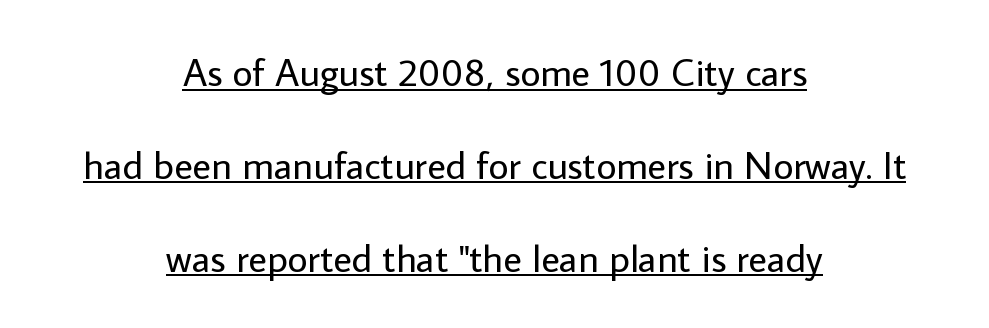
{"serif": "no", "italic": "no", "bold": "no", "weight": "regular", "width": "normal", "stroke_contrast": "low", "x_height": "medium", "monospaced": "no", "underline": "yes", "align": "center", "line_spacing": "loose", "line_spacing_ratio": 2.38, "letter_spacing": "normal", "letter_spacing_em": 0.0, "glyph_px": 39}
